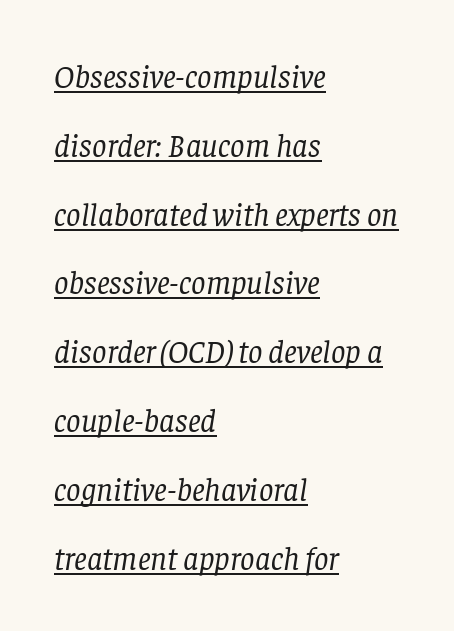
Q: Is the text bold? A: No.
Q: Is the text italic (slanted)? A: Yes, it leans right by about 8 degrees.
Q: Is the typeface a serif or a sans-serif typeface? A: Serif.
Q: Is the text underlined? A: Yes.
Q: How is the paragraph aligned? A: Left-aligned.
Q: Is the spacing between letters normal or unusually wide? A: Normal.
Q: Is the spacing between lines tight, normal or loose? A: Loose.
Q: Width (condensed, normal, or wide)? A: Normal.
Q: Stroke contrast? A: Low.
Q: x-height? A: Large.
Q: Monospaced? A: No.
